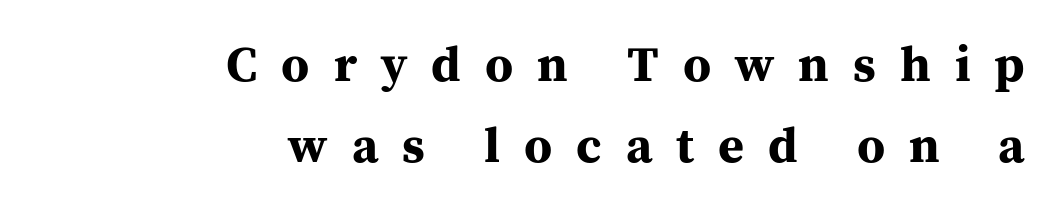
{"serif": "yes", "italic": "no", "bold": "yes", "weight": "bold", "width": "normal", "stroke_contrast": "medium", "x_height": "medium", "monospaced": "no", "underline": "no", "align": "right", "line_spacing": "normal", "line_spacing_ratio": 1.62, "letter_spacing": "wide", "letter_spacing_em": 0.48, "glyph_px": 50}
